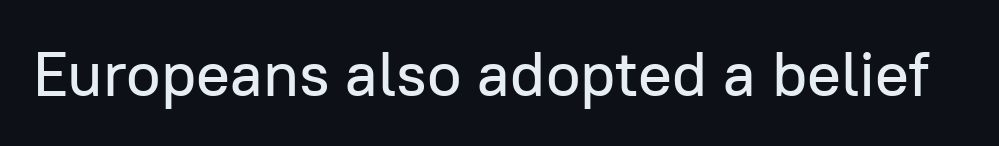
The image shows 63 px sans-serif type, upright; set normal letter spacing, not underlined; low stroke contrast and a medium x-height.
